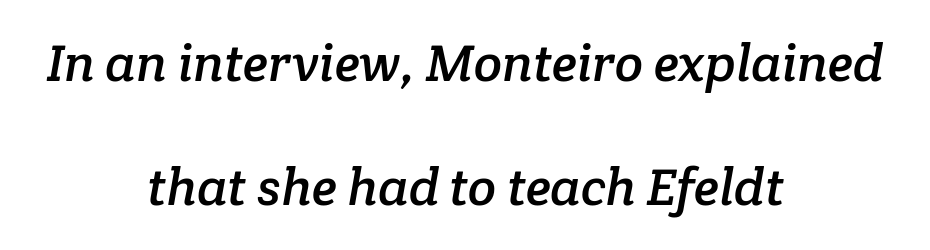
Q: Is the typeface a serif or a sans-serif typeface? A: Serif.
Q: Is the text underlined? A: No.
Q: How is the paragraph aligned? A: Centered.
Q: Is the spacing between letters normal or unusually wide? A: Normal.
Q: Is the spacing between lines tight, normal or loose? A: Loose.
Q: Width (condensed, normal, or wide)? A: Normal.
Q: Stroke contrast? A: Low.
Q: x-height? A: Medium.
Q: Monospaced? A: No.
